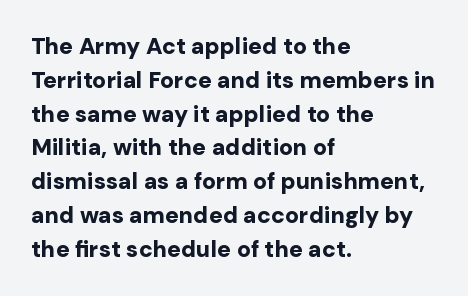
The image shows 23 px bold type, upright; set left-aligned, normal line spacing (1.47x), normal letter spacing, not underlined.
